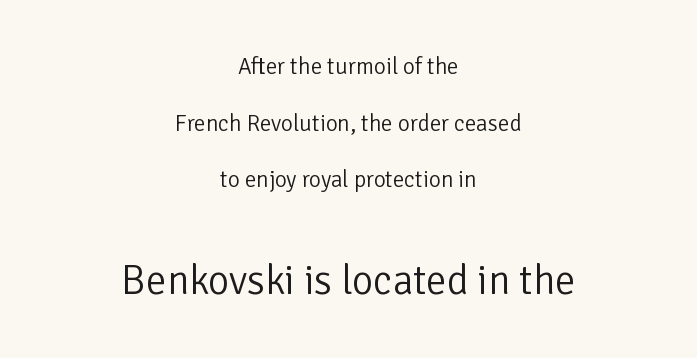
Q: Is the text bold? A: No.
Q: Is the text italic (slanted)? A: No, it is upright.
Q: Is the typeface a serif or a sans-serif typeface? A: Sans-serif.
Q: Is the text underlined? A: No.
Q: How is the paragraph aligned? A: Centered.
Q: Is the spacing between letters normal or unusually wide? A: Normal.
Q: Is the spacing between lines tight, normal or loose? A: Loose.
Q: Which block of text is set in a larger size, the first (top) or the second (bottom)? A: The second (bottom) one.
Q: Width (condensed, normal, or wide)? A: Normal.
Q: Stroke contrast? A: Low.
Q: x-height? A: Medium.
Q: Monospaced? A: No.
